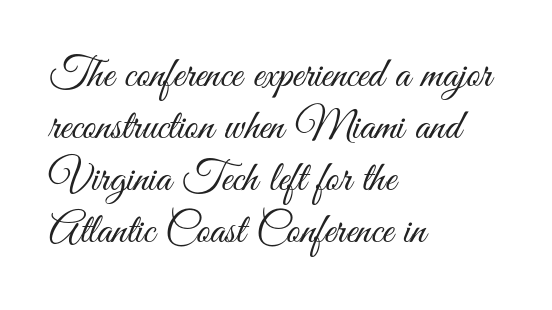
{"serif": "no", "bold": "no", "weight": "light", "width": "condensed", "stroke_contrast": "medium", "x_height": "small", "monospaced": "no", "underline": "no", "align": "left", "line_spacing_ratio": 1.21, "letter_spacing": "normal", "letter_spacing_em": 0.0, "glyph_px": 43}
